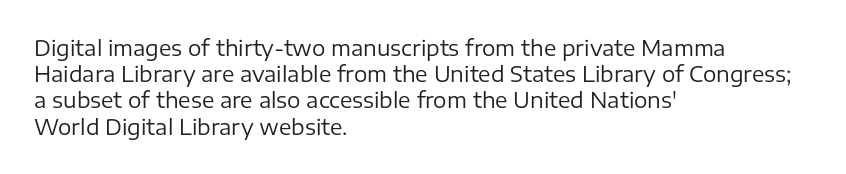
{"italic": "no", "bold": "no", "underline": "no", "align": "left", "line_spacing": "normal", "line_spacing_ratio": 1.25, "letter_spacing": "normal", "letter_spacing_em": 0.0, "glyph_px": 21}
